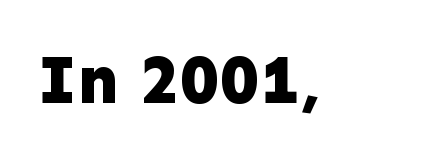
The image shows 69 px bold sans-serif type, upright; set normal letter spacing, not underlined; low stroke contrast and a medium x-height.
